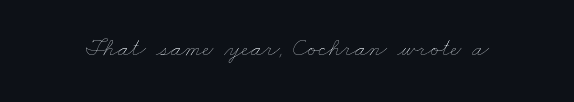
Q: Is the text bold? A: No.
Q: Is the text underlined? A: No.
Q: Is the spacing between letters normal or unusually wide? A: Normal.
